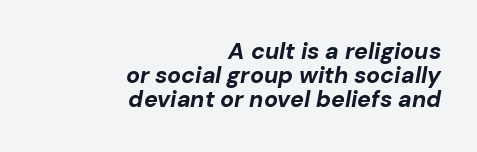
Q: Is the text bold? A: Yes.
Q: Is the text italic (slanted)? A: Yes, it leans right by about 10 degrees.
Q: Is the text underlined? A: No.
Q: How is the paragraph aligned? A: Right-aligned.
Q: Is the spacing between letters normal or unusually wide? A: Normal.
Q: Is the spacing between lines tight, normal or loose? A: Tight.
